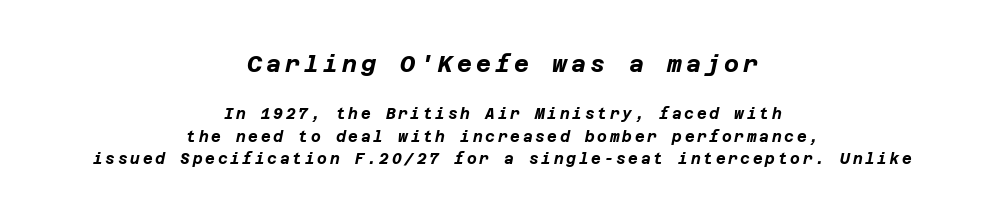
Q: Is the text bold? A: Yes.
Q: Is the text italic (slanted)? A: Yes, it leans right by about 12 degrees.
Q: Is the text underlined? A: No.
Q: How is the paragraph aligned? A: Centered.
Q: Is the spacing between lines tight, normal or loose? A: Normal.
Q: Which block of text is set in a larger size, the first (top) or the second (bottom)? A: The first (top) one.
